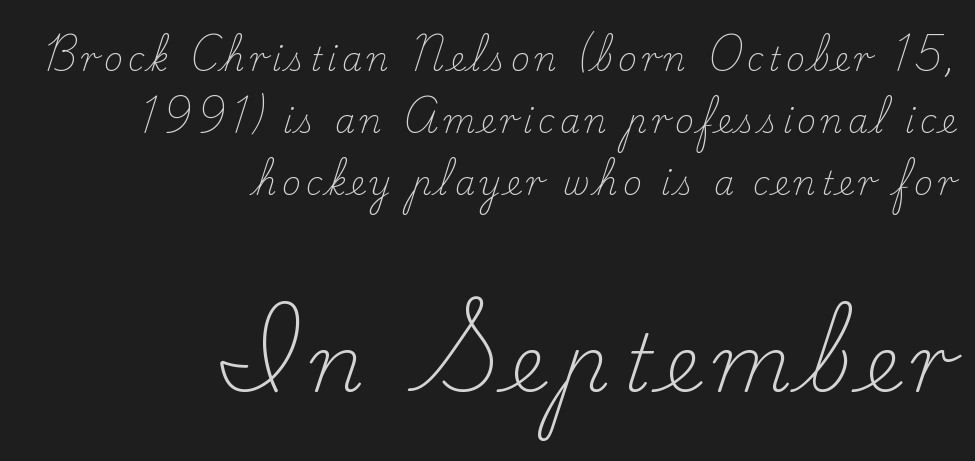
Q: Is the text bold? A: No.
Q: Is the text italic (slanted)? A: Yes.
Q: Is the typeface a serif or a sans-serif typeface? A: Serif.
Q: Is the text underlined? A: No.
Q: How is the paragraph aligned? A: Right-aligned.
Q: Is the spacing between lines tight, normal or loose? A: Loose.
Q: Which block of text is set in a larger size, the first (top) or the second (bottom)? A: The second (bottom) one.
Q: Width (condensed, normal, or wide)? A: Normal.
Q: Stroke contrast? A: Low.
Q: x-height? A: Small.
Q: Monospaced? A: No.
